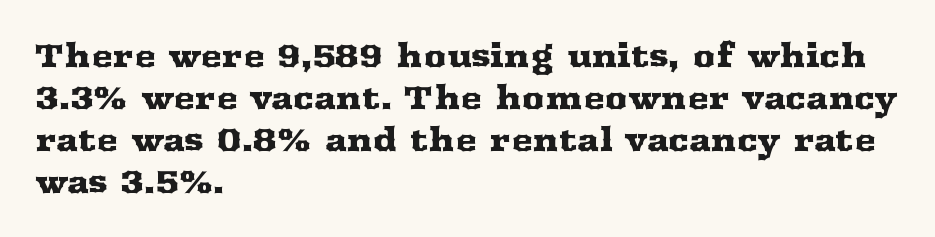
Serifs: yes, visible at the terminals of the letterforms. Do the characters align in a grid? No, the font is proportional. The paragraph shown leans on its left margin. The rendering keeps characters at their native spacing.
